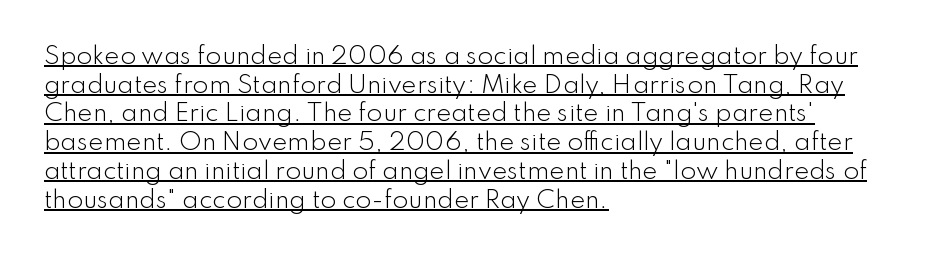
Q: Is the text bold? A: No.
Q: Is the text italic (slanted)? A: No, it is upright.
Q: Is the text underlined? A: Yes.
Q: How is the paragraph aligned? A: Left-aligned.
Q: Is the spacing between letters normal or unusually wide? A: Normal.
Q: Is the spacing between lines tight, normal or loose? A: Normal.
